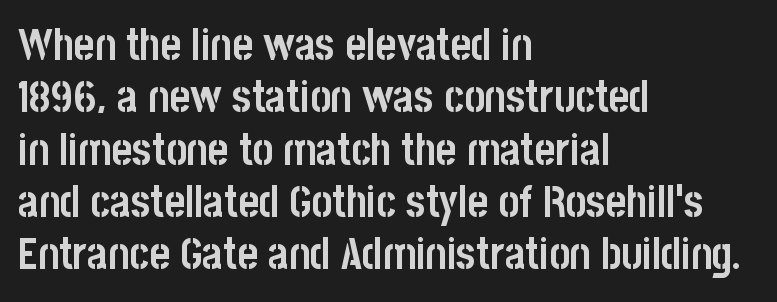
Q: Is the text bold? A: Yes.
Q: Is the text italic (slanted)? A: No, it is upright.
Q: Is the typeface a serif or a sans-serif typeface? A: Sans-serif.
Q: Is the text underlined? A: No.
Q: How is the paragraph aligned? A: Left-aligned.
Q: Is the spacing between letters normal or unusually wide? A: Normal.
Q: Width (condensed, normal, or wide)? A: Condensed.
Q: Stroke contrast? A: Low.
Q: x-height? A: Large.
Q: Monospaced? A: No.
